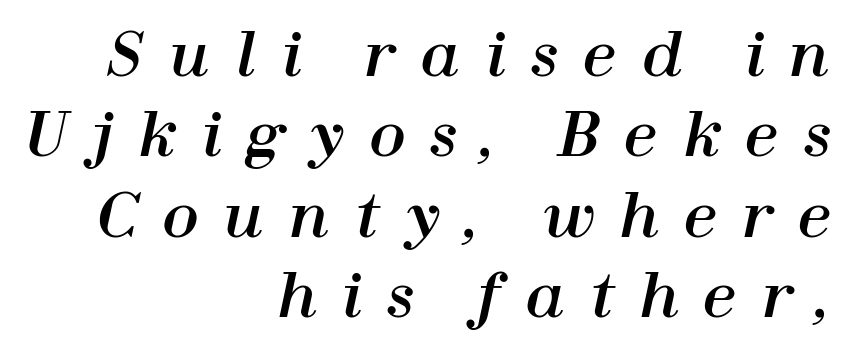
The image shows 60 px text type, italic (leaning right); set right-aligned, normal line spacing (1.34x), unusually wide letter spacing (+0.42 em), not underlined; high stroke contrast and a medium x-height.
